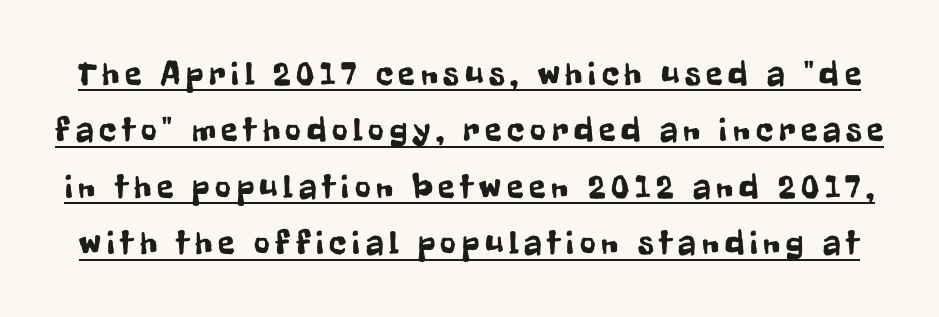
{"serif": "no", "italic": "no", "width": "condensed", "stroke_contrast": "low", "x_height": "medium", "monospaced": "no", "underline": "yes", "line_spacing": "normal", "line_spacing_ratio": 1.66, "glyph_px": 34}
